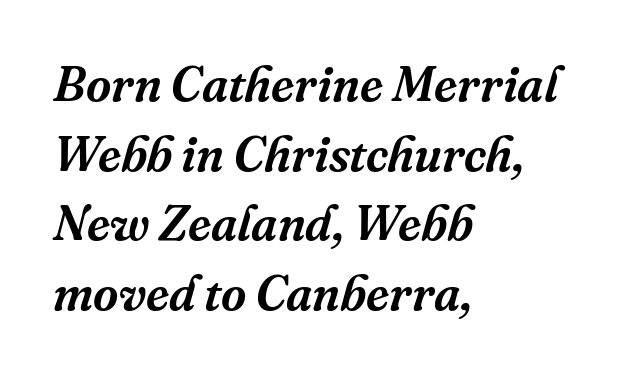
Q: Is the text italic (slanted)? A: Yes, it leans right by about 16 degrees.
Q: Is the typeface a serif or a sans-serif typeface? A: Serif.
Q: Is the text underlined? A: No.
Q: How is the paragraph aligned? A: Left-aligned.
Q: Is the spacing between letters normal or unusually wide? A: Normal.
Q: Is the spacing between lines tight, normal or loose? A: Normal.
Q: Width (condensed, normal, or wide)? A: Normal.
Q: Stroke contrast? A: Medium.
Q: x-height? A: Medium.
Q: Monospaced? A: No.
